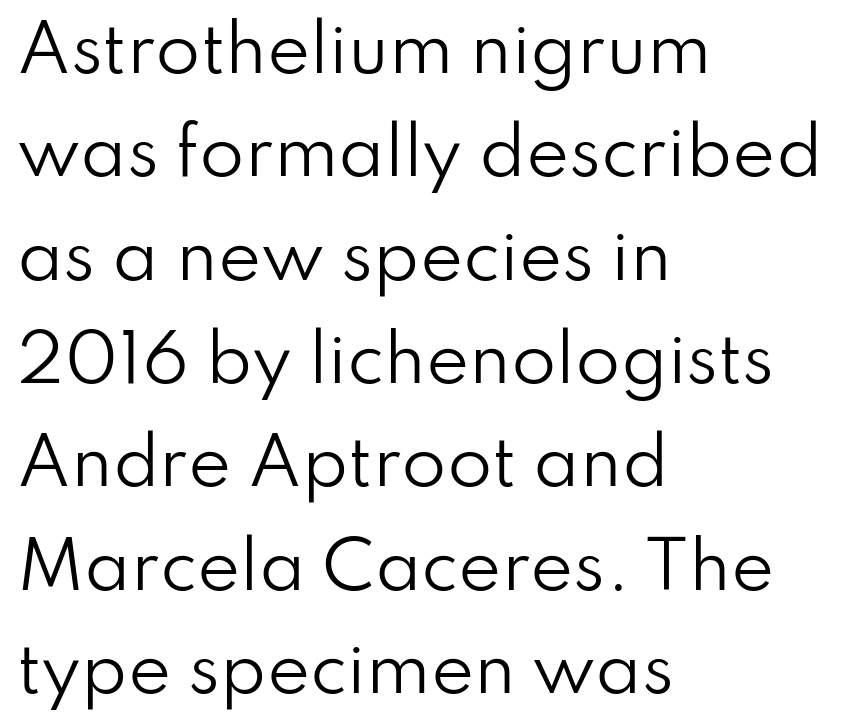
The image shows 65 px regular-weight sans-serif type, upright; set left-aligned, normal line spacing (1.59x), normal letter spacing, not underlined; low stroke contrast and a small x-height.
